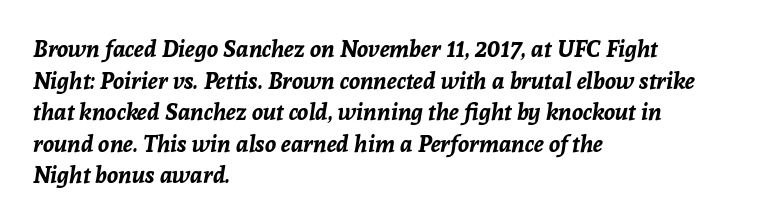
Q: Is the text bold? A: Yes.
Q: Is the text italic (slanted)? A: Yes, it leans right by about 8 degrees.
Q: Is the text underlined? A: No.
Q: How is the paragraph aligned? A: Left-aligned.
Q: Is the spacing between letters normal or unusually wide? A: Normal.
Q: Is the spacing between lines tight, normal or loose? A: Normal.
